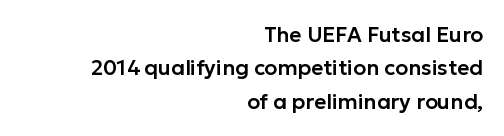
The image shows 21 px text type, upright; set right-aligned, normal line spacing (1.59x), normal letter spacing, not underlined.
